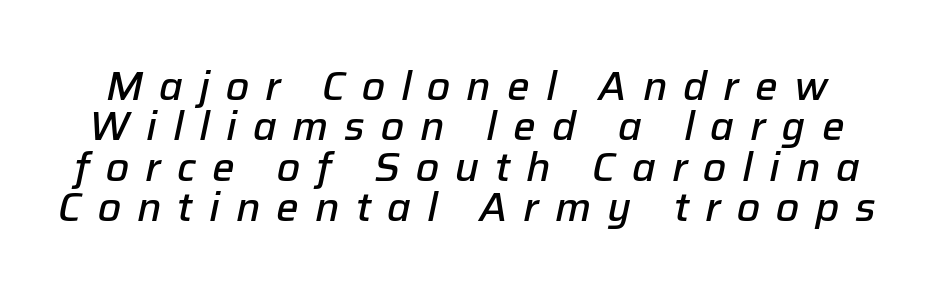
Q: Is the text bold? A: Semi-bold.
Q: Is the text italic (slanted)? A: Yes, it leans right by about 12 degrees.
Q: Is the text underlined? A: No.
Q: Is the spacing between letters normal or unusually wide? A: Unusually wide.
Q: Is the spacing between lines tight, normal or loose? A: Tight.
Q: Width (condensed, normal, or wide)? A: Normal.
Q: Stroke contrast? A: Low.
Q: x-height? A: Medium.
Q: Monospaced? A: No.
